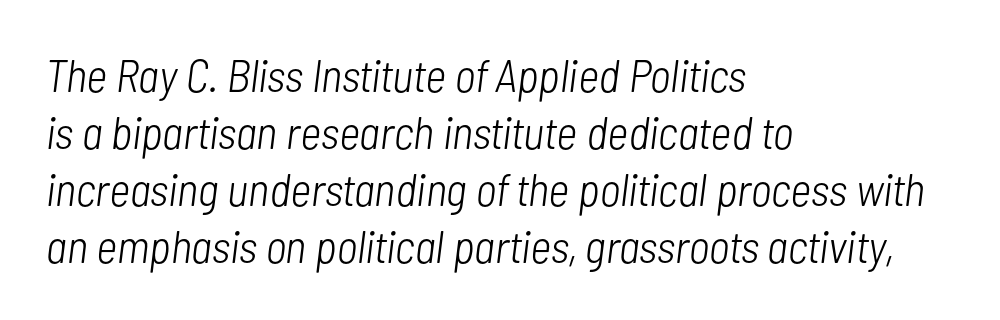
The image shows 46 px light, condensed type, italic (leaning right); set left-aligned, line spacing 1.24x, normal letter spacing, not underlined; low stroke contrast and a medium x-height.
